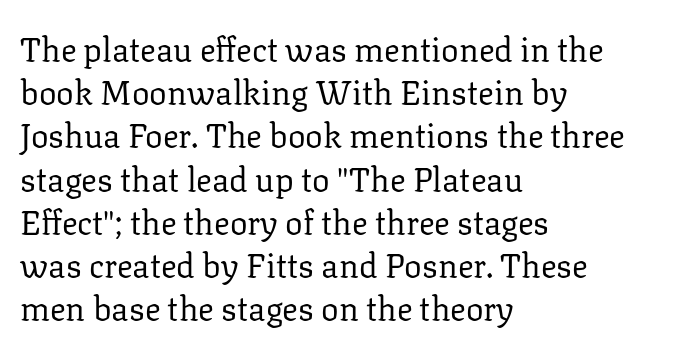
The image shows 33 px regular-weight serif type, upright; set left-aligned, normal line spacing (1.31x), normal letter spacing, not underlined; low stroke contrast and a medium x-height.
